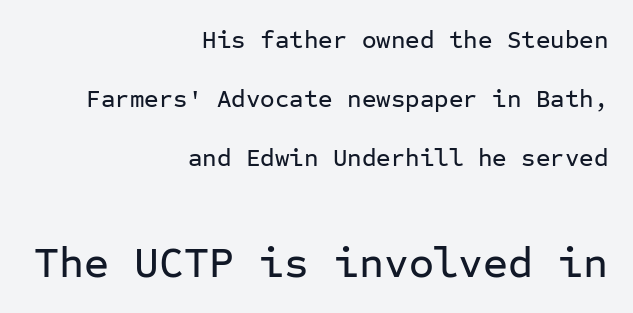
The image shows 43 px sans-serif type, upright, monospaced; set right-aligned, loose line spacing (2.37x), normal letter spacing, not underlined; the second (bottom) block is 1.72x larger; low stroke contrast and a medium x-height.
